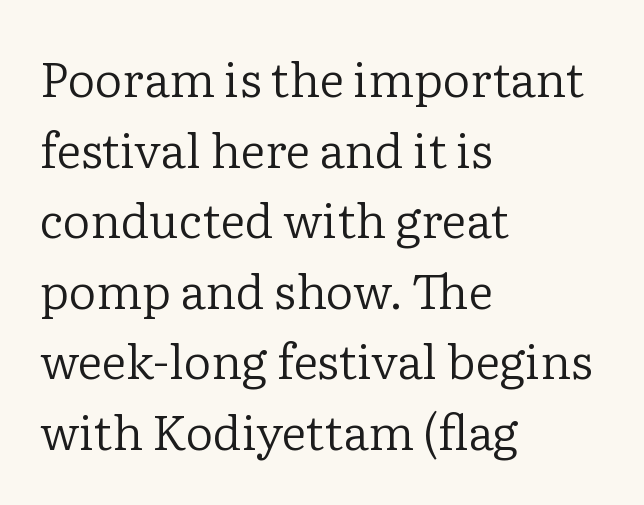
Q: Is the text bold? A: No.
Q: Is the text italic (slanted)? A: No, it is upright.
Q: Is the typeface a serif or a sans-serif typeface? A: Serif.
Q: Is the text underlined? A: No.
Q: How is the paragraph aligned? A: Left-aligned.
Q: Is the spacing between letters normal or unusually wide? A: Normal.
Q: Is the spacing between lines tight, normal or loose? A: Normal.
Q: Width (condensed, normal, or wide)? A: Normal.
Q: Stroke contrast? A: Low.
Q: x-height? A: Medium.
Q: Monospaced? A: No.
